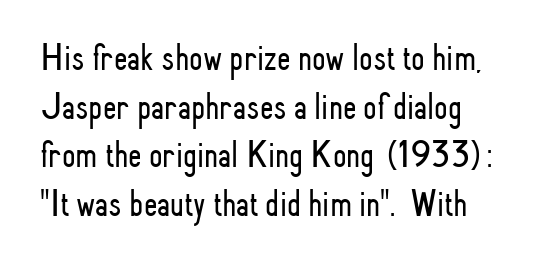
These lines sit exactly where default settings would place them. Italic? Not at all — the glyphs are vertical. To sum up the face: it is a sans, with no serifs. How are the letters spaced? Ordinarily, with no added tracking.
